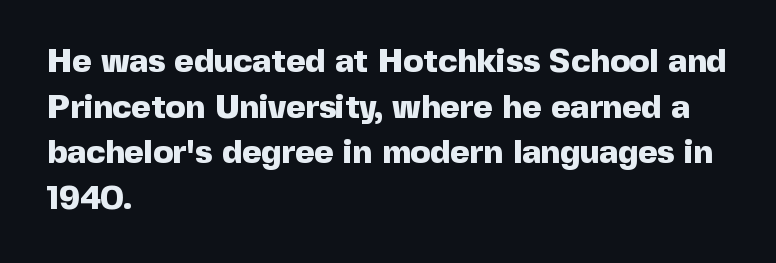
The image shows 33 px heavy sans-serif type, upright; set left-aligned, normal line spacing (1.38x), normal letter spacing, not underlined; a medium x-height.
